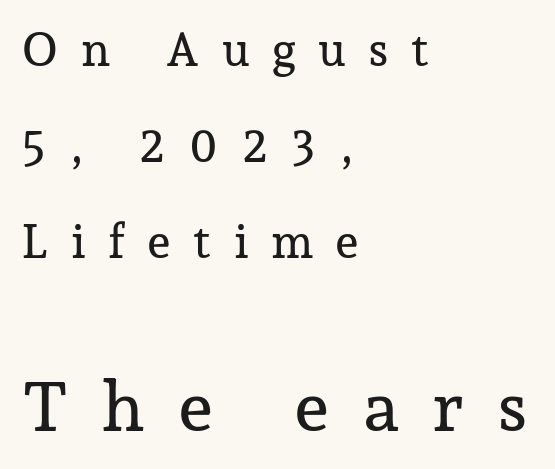
In CSS terms this would be text-align: left. Compare the two chunks: the lower has the greater cap height. Unmarked baselines from the first word to the last. You could not count columns in this text — the font is proportionally spaced. Quick note: not italic, upright.
